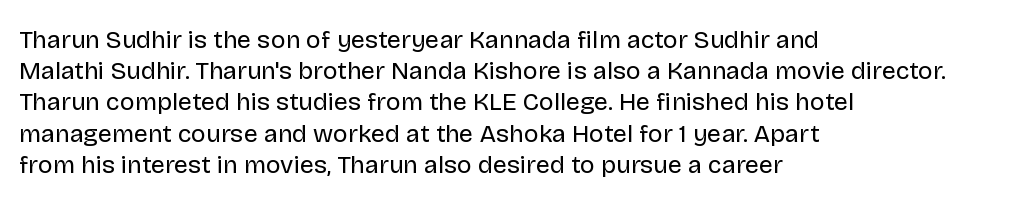
Spacing between characters is what you'd get straight out of the box. Ordinary non-slanted type is in use. The compositor pushed each line to the left boundary. Rows of type keep a routine distance in the vertical direction.
